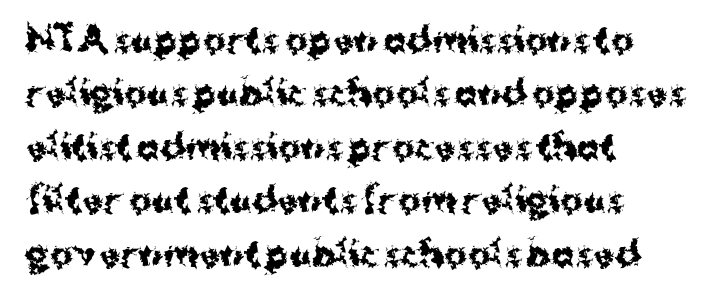
{"serif": "no", "italic": "no", "bold": "yes", "weight": "bold", "width": "normal", "stroke_contrast": "medium", "x_height": "medium", "monospaced": "no", "underline": "no", "align": "left", "line_spacing": "normal", "line_spacing_ratio": 1.57, "letter_spacing": "normal", "letter_spacing_em": 0.0, "glyph_px": 34}
